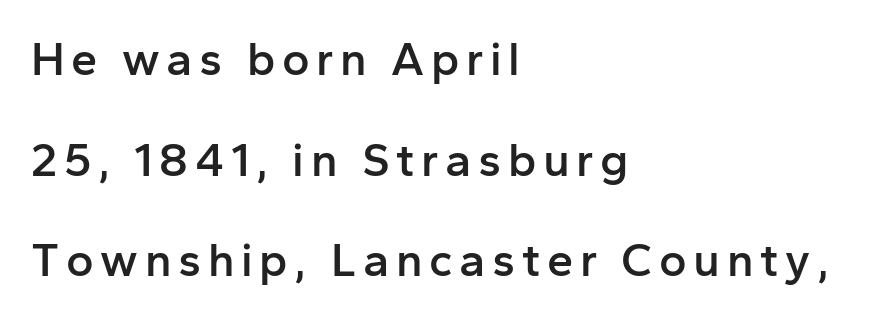
Q: Is the text bold? A: Semi-bold.
Q: Is the text italic (slanted)? A: No, it is upright.
Q: Is the typeface a serif or a sans-serif typeface? A: Sans-serif.
Q: Is the text underlined? A: No.
Q: How is the paragraph aligned? A: Left-aligned.
Q: Is the spacing between lines tight, normal or loose? A: Loose.
Q: Width (condensed, normal, or wide)? A: Normal.
Q: Stroke contrast? A: Low.
Q: x-height? A: Medium.
Q: Monospaced? A: No.
